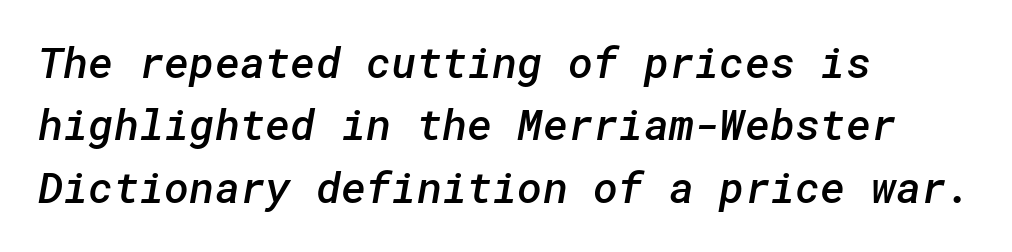
The image shows 43 px semibold sans-serif type; set left-aligned, normal line spacing (1.45x), normal letter spacing, not underlined; low stroke contrast and a medium x-height.
